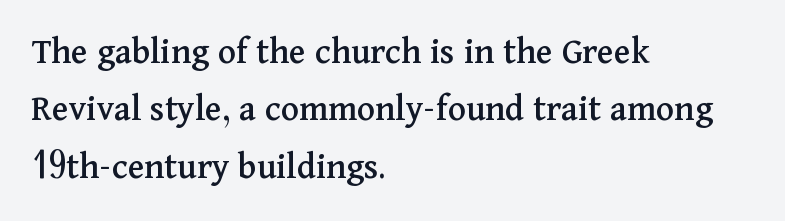
The image shows 38 px serif type, upright; set left-aligned, normal line spacing (1.51x), normal letter spacing, not underlined; medium stroke contrast and a medium x-height.
